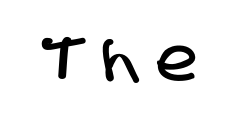
{"serif": "no", "width": "condensed", "stroke_contrast": "low", "x_height": "large", "monospaced": "no", "underline": "no", "letter_spacing": "wide", "letter_spacing_em": 0.29, "glyph_px": 60}
